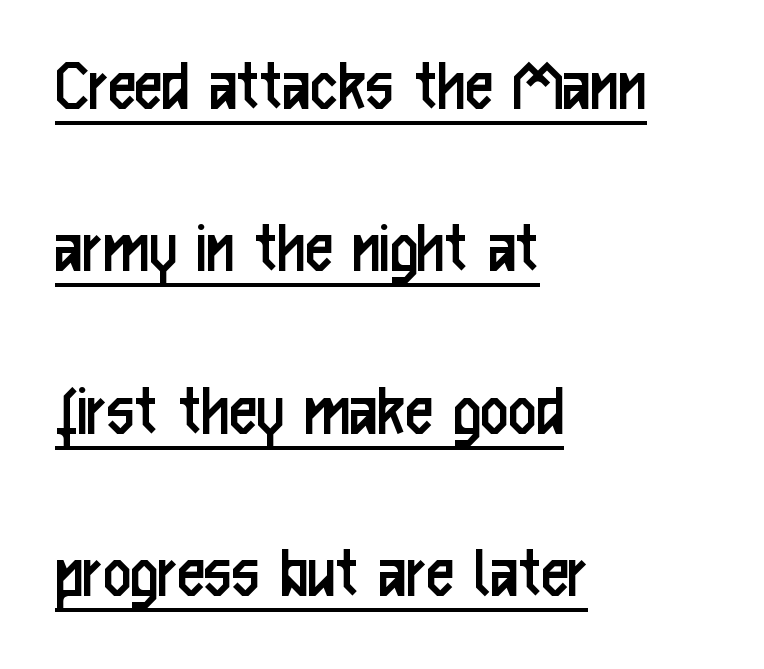
{"serif": "no", "italic": "no", "bold": "no", "weight": "regular", "width": "condensed", "stroke_contrast": "low", "x_height": "medium", "monospaced": "no", "underline": "yes", "align": "left", "line_spacing": "loose", "line_spacing_ratio": 2.11, "letter_spacing": "normal", "letter_spacing_em": 0.0, "glyph_px": 77}
